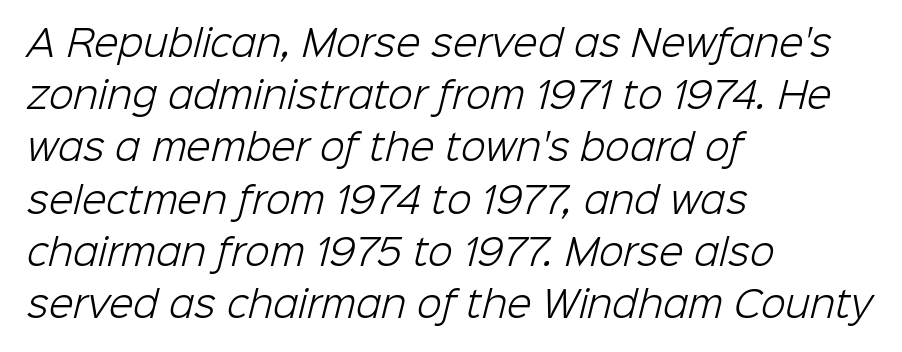
The image shows 36 px light sans-serif type; set left-aligned, normal line spacing (1.45x), normal letter spacing, not underlined; low stroke contrast and a medium x-height.
